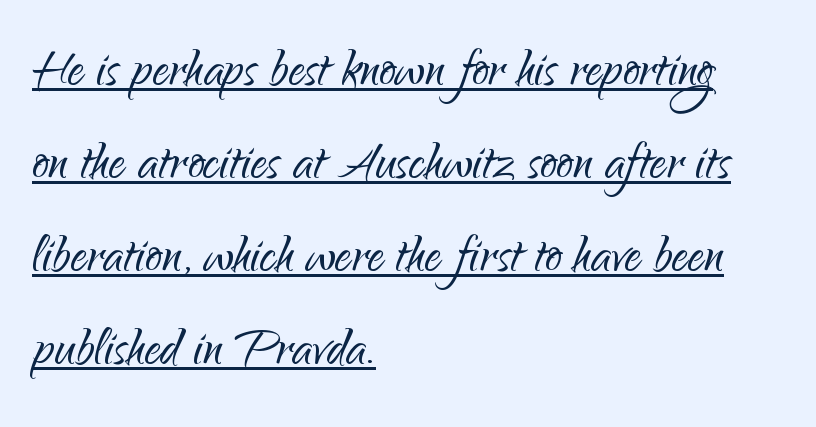
Q: Is the text bold? A: No.
Q: Is the text italic (slanted)? A: Yes.
Q: Is the typeface a serif or a sans-serif typeface? A: Sans-serif.
Q: Is the text underlined? A: Yes.
Q: How is the paragraph aligned? A: Left-aligned.
Q: Is the spacing between letters normal or unusually wide? A: Normal.
Q: Is the spacing between lines tight, normal or loose? A: Normal.
Q: Width (condensed, normal, or wide)? A: Normal.
Q: Stroke contrast? A: Low.
Q: x-height? A: Small.
Q: Monospaced? A: No.
